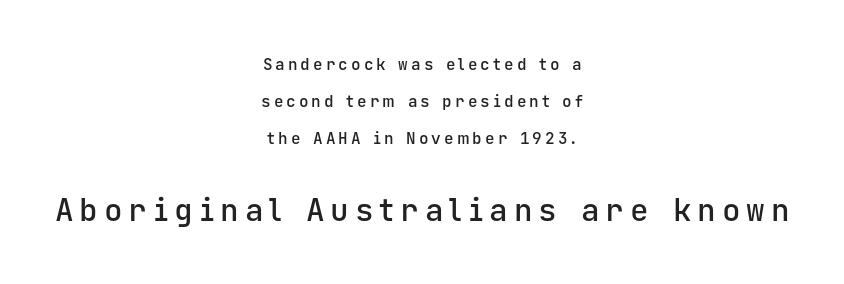
{"serif": "no", "italic": "no", "bold": "semi", "weight": "semibold", "width": "normal", "stroke_contrast": "low", "x_height": "medium", "monospaced": "yes", "underline": "no", "align": "center", "line_spacing": "loose", "line_spacing_ratio": 2.31, "larger_block": "second", "size_ratio": 1.94, "glyph_px": 31}
